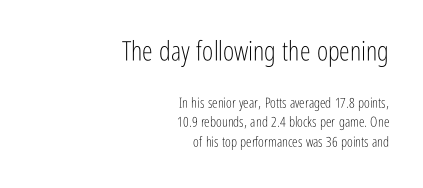
{"italic": "no", "bold": "no", "underline": "no", "align": "right", "line_spacing": "normal", "line_spacing_ratio": 1.41, "letter_spacing": "normal", "letter_spacing_em": 0.0, "larger_block": "first", "size_ratio": 1.93, "glyph_px": 27}
